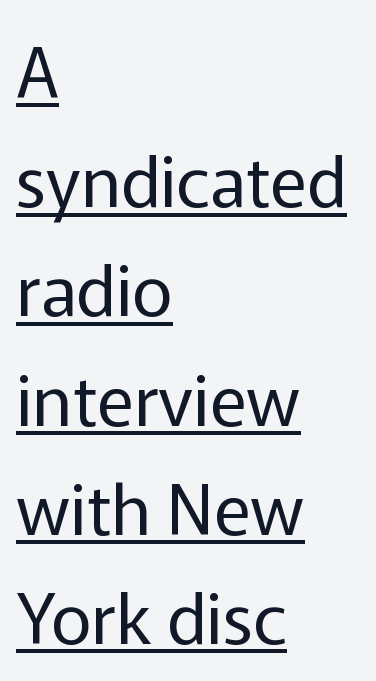
The image shows 70 px regular-weight sans-serif type, upright; set left-aligned, normal line spacing (1.56x), normal letter spacing, underlined; low stroke contrast and a medium x-height.
